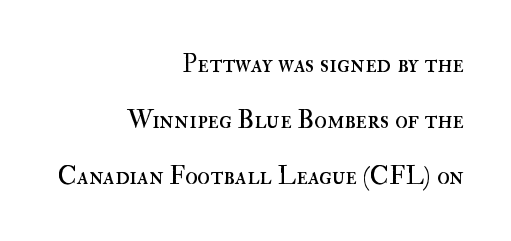
The image shows 26 px text type, upright; set right-aligned, loose line spacing (2.16x), normal letter spacing, not underlined.
